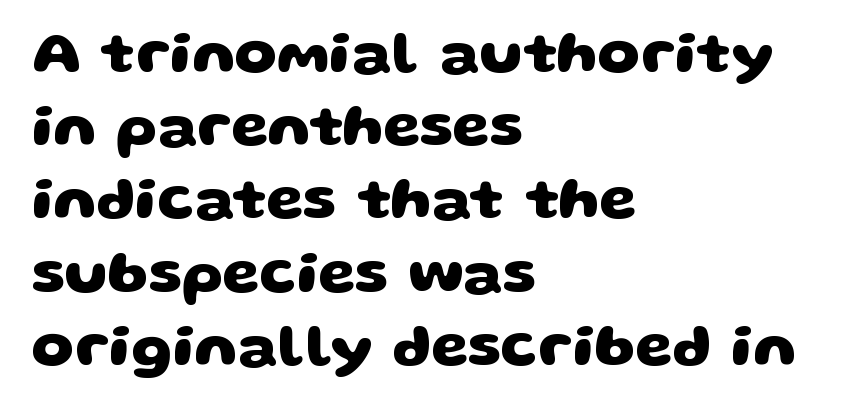
The image shows 60 px heavy, wide sans-serif type; set left-aligned, line spacing 1.22x, normal letter spacing, not underlined; low stroke contrast and a large x-height.
